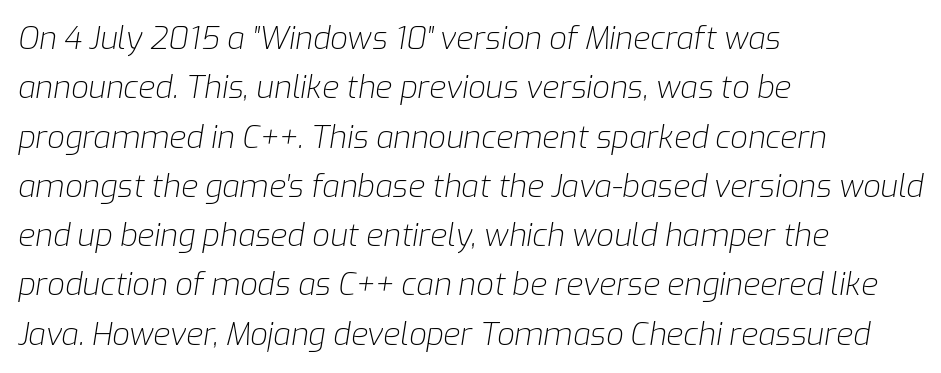
The image shows 31 px light type, italic (leaning right); set left-aligned, normal line spacing (1.59x), normal letter spacing, not underlined; low stroke contrast and a medium x-height.
